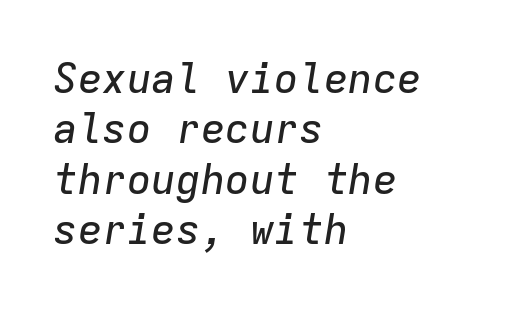
Descenders hang freely into open space. Slant detected: the letters are inclined. Monospaced: the letters line up in strict vertical columns. Compared with a centered layout, this one pins lines to the left instead.
